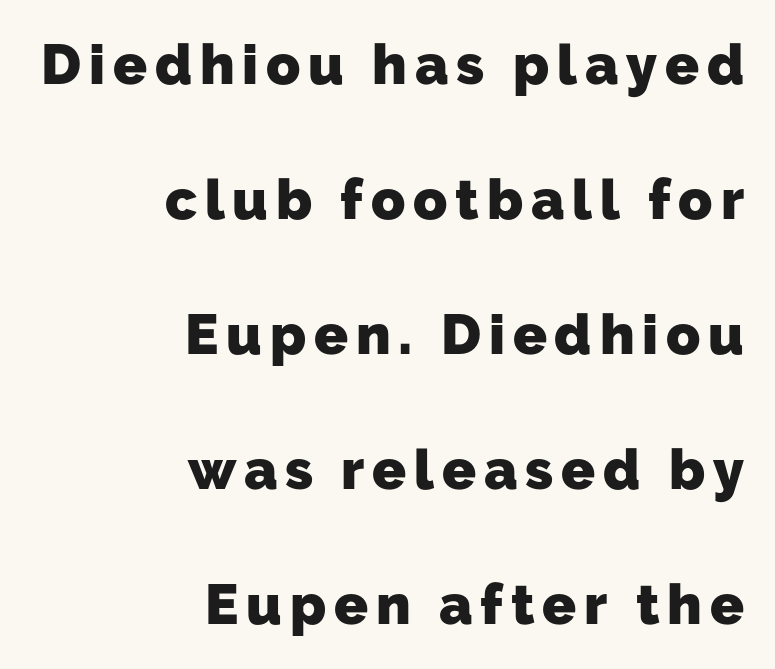
Descender tails drop into unmarked territory. Each letter's strokes conclude bluntly, with no projecting serifs. The rendering uses natural spacing where letterforms have individual widths. On the weight axis this lands at bold, roughly 700. Summary of vertical rhythm: relaxed, with wide interline spacing.
